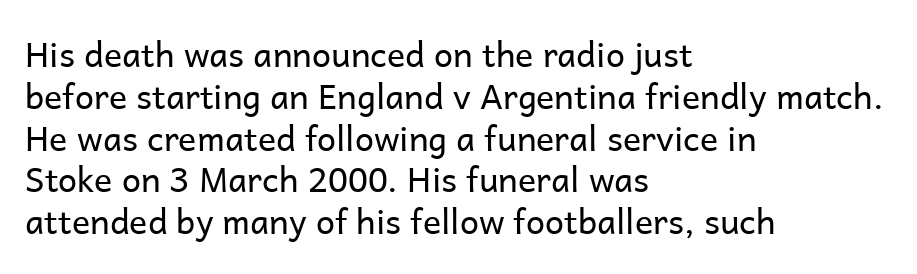
The letters advance in unequal steps, a hallmark of proportional type. Every row of glyphs begins at an identical x-position on the left. Beneath every word, the page is bare. The type sits square on the baseline with zero lean. The font sits on the lighter half of the weight spectrum, regular included. Nope, no serifs anywhere on these letters.
